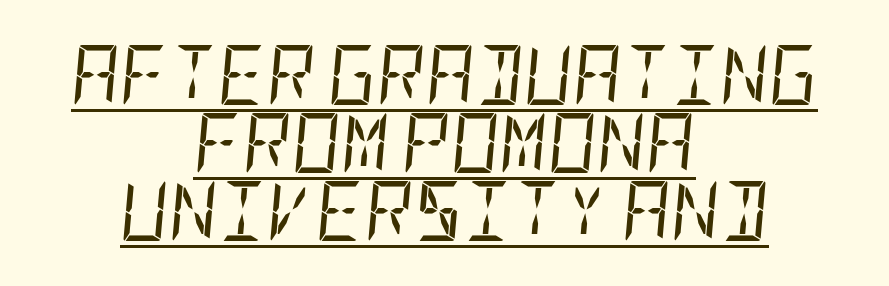
Students, observe: this is what under-led, compact text looks like. The text block is weighted toward neither margin, spreading evenly from the middle. If you drew a line through each stem, it would be angled. Stroke thickness stays within the range of a standard reading face or lighter. A continuous stroke trails under the words, as in a hyperlink.
